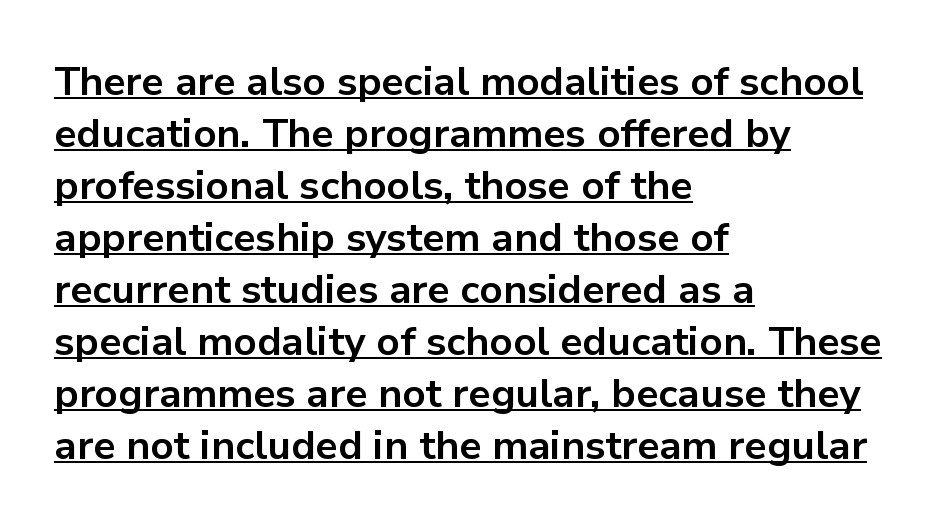
Q: Is the text bold? A: Yes.
Q: Is the text italic (slanted)? A: No, it is upright.
Q: Is the typeface a serif or a sans-serif typeface? A: Sans-serif.
Q: Is the text underlined? A: Yes.
Q: How is the paragraph aligned? A: Left-aligned.
Q: Is the spacing between letters normal or unusually wide? A: Normal.
Q: Is the spacing between lines tight, normal or loose? A: Normal.
Q: Width (condensed, normal, or wide)? A: Normal.
Q: Stroke contrast? A: Low.
Q: x-height? A: Medium.
Q: Monospaced? A: No.
